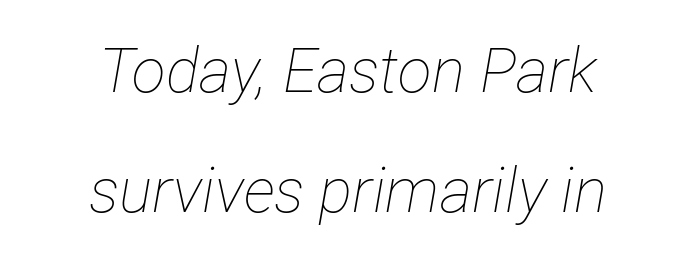
Q: Is the text bold? A: No.
Q: Is the text italic (slanted)? A: Yes, it leans right by about 12 degrees.
Q: Is the text underlined? A: No.
Q: How is the paragraph aligned? A: Centered.
Q: Is the spacing between letters normal or unusually wide? A: Normal.
Q: Is the spacing between lines tight, normal or loose? A: Loose.
Q: Width (condensed, normal, or wide)? A: Condensed.
Q: Stroke contrast? A: Low.
Q: x-height? A: Medium.
Q: Monospaced? A: No.
